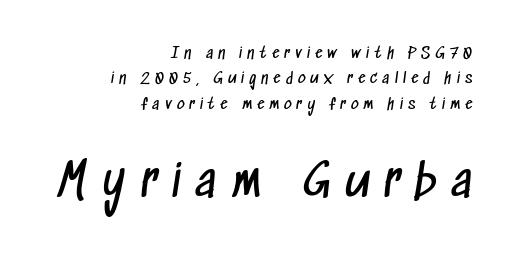
The image shows 44 px regular-weight, condensed sans-serif type; set right-aligned, normal line spacing (1.7x), unusually wide letter spacing (+0.34 em), not underlined; the second (bottom) block is 2.93x larger; low stroke contrast and a medium x-height.
